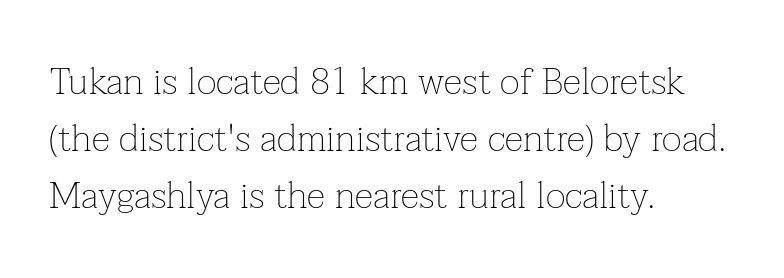
This sample has the flowing, uneven cadence of proportional lettering. Bold? No — there's no thickening of the strokes. Does the leading feel generous? No, just average. If you drew a ruler down the left edge, every line would touch it.
